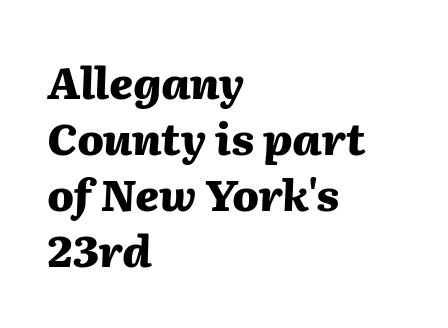
Descenders are the only things crossing below the line. Normally led — the rows are evenly, conventionally spaced. Italic: yes, the glyphs are oblique. The setting favours the left margin, as ordinary paragraphs usually do.
